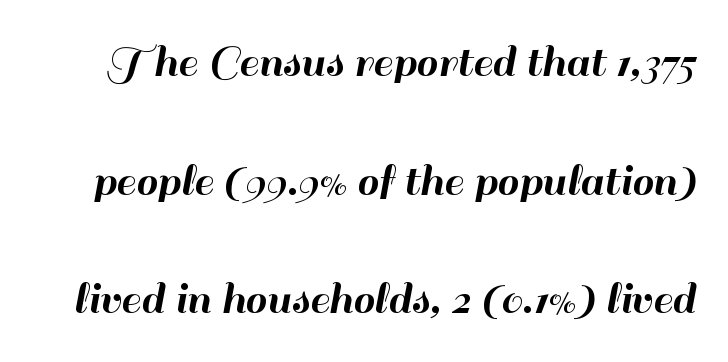
Q: Is the text italic (slanted)? A: Yes.
Q: Is the typeface a serif or a sans-serif typeface? A: Sans-serif.
Q: Is the text underlined? A: No.
Q: Is the spacing between letters normal or unusually wide? A: Normal.
Q: Is the spacing between lines tight, normal or loose? A: Loose.
Q: Width (condensed, normal, or wide)? A: Normal.
Q: Stroke contrast? A: High.
Q: x-height? A: Small.
Q: Monospaced? A: No.
